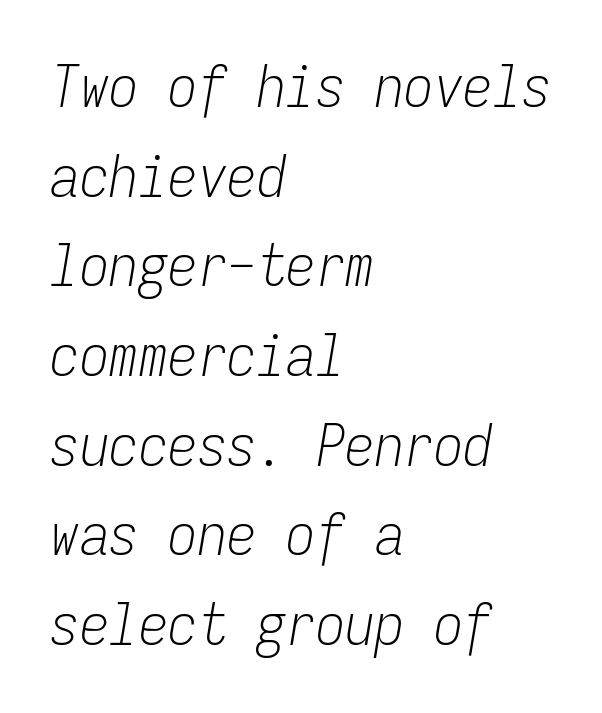
Leading: standard. A typesetter would call this monospace, since all characters share one set width. Horizontally, the lines are justified to the leading edge only. The weight would be labelled regular, book, light, or lighter still. Beneath every word, the page is bare.
